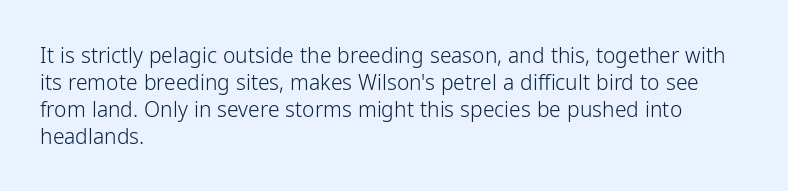
Q: Is the text bold? A: No.
Q: Is the text italic (slanted)? A: No, it is upright.
Q: Is the text underlined? A: No.
Q: How is the paragraph aligned? A: Left-aligned.
Q: Is the spacing between letters normal or unusually wide? A: Normal.
Q: Is the spacing between lines tight, normal or loose? A: Normal.
